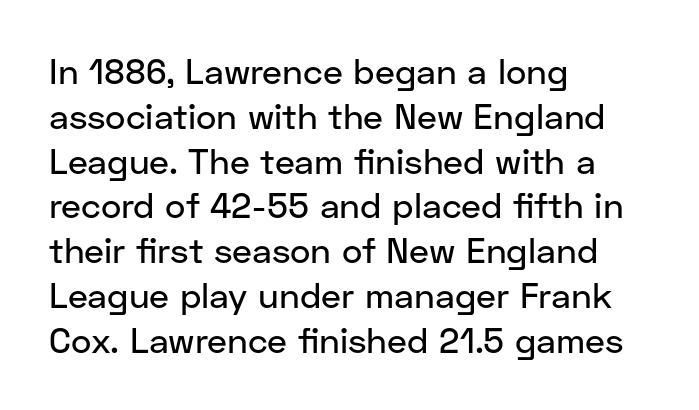
The image shows 35 px sans-serif type, upright; set left-aligned, normal line spacing (1.28x), normal letter spacing, not underlined; low stroke contrast and a medium x-height.
